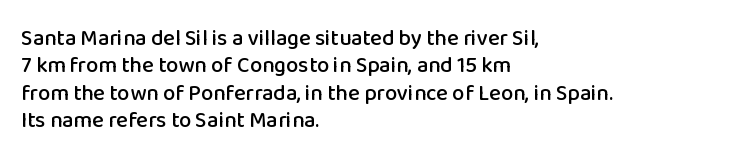
Q: Is the text italic (slanted)? A: No, it is upright.
Q: Is the text underlined? A: No.
Q: How is the paragraph aligned? A: Left-aligned.
Q: Is the spacing between letters normal or unusually wide? A: Normal.
